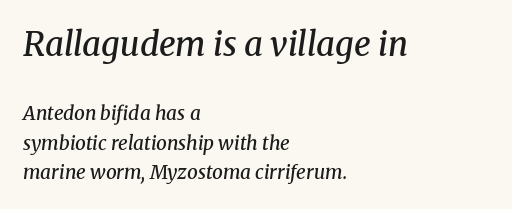
The image shows 33 px semibold serif type, italic (leaning right); set left-aligned, normal line spacing (1.56x), normal letter spacing, not underlined; the first (top) block is 1.74x larger; medium stroke contrast and a medium x-height.
